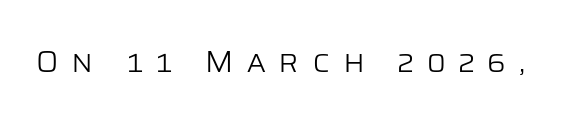
Stroke mass is kept to a normal reading level or below. Rule under the text: the space is simply empty. Spacing between characters has been opened up far beyond the box default. You can tell it's not italic because the verticals are truly vertical.
